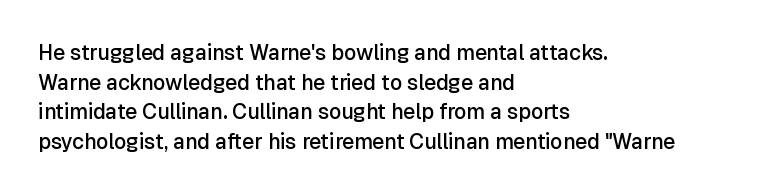
Q: Is the text bold? A: Semi-bold.
Q: Is the text italic (slanted)? A: No, it is upright.
Q: Is the text underlined? A: No.
Q: How is the paragraph aligned? A: Left-aligned.
Q: Is the spacing between letters normal or unusually wide? A: Normal.
Q: Is the spacing between lines tight, normal or loose? A: Normal.
